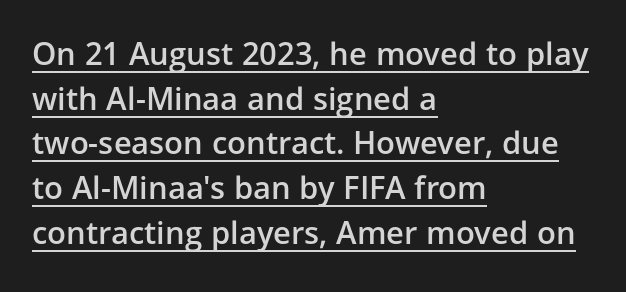
The image shows 31 px semibold sans-serif type, upright; set left-aligned, normal line spacing (1.44x), normal letter spacing, underlined; low stroke contrast and a medium x-height.
